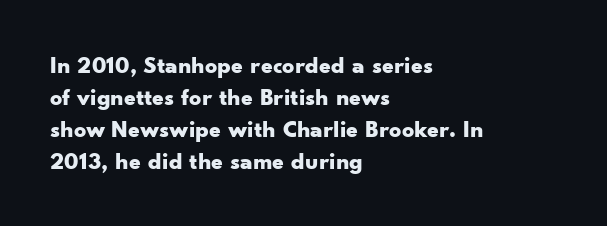
Q: Is the text bold? A: Yes.
Q: Is the text italic (slanted)? A: No, it is upright.
Q: Is the text underlined? A: No.
Q: How is the paragraph aligned? A: Left-aligned.
Q: Is the spacing between letters normal or unusually wide? A: Normal.
Q: Is the spacing between lines tight, normal or loose? A: Normal.
